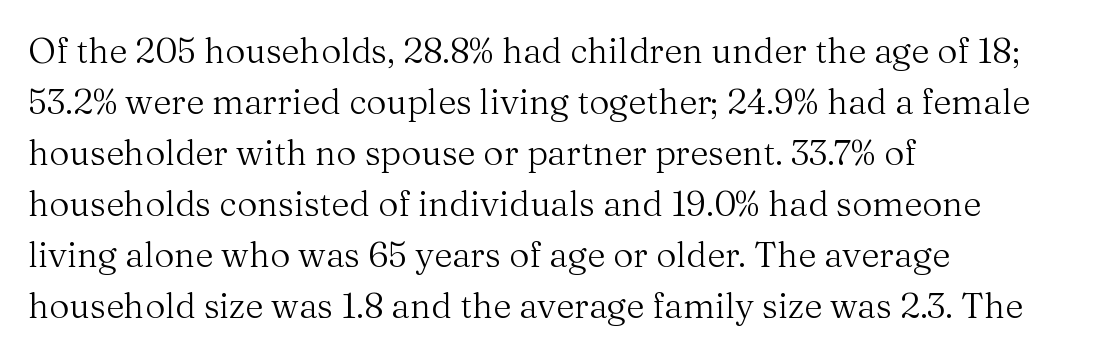
Q: Is the text bold? A: No.
Q: Is the text italic (slanted)? A: No, it is upright.
Q: Is the typeface a serif or a sans-serif typeface? A: Serif.
Q: Is the text underlined? A: No.
Q: How is the paragraph aligned? A: Left-aligned.
Q: Is the spacing between letters normal or unusually wide? A: Normal.
Q: Is the spacing between lines tight, normal or loose? A: Normal.
Q: Width (condensed, normal, or wide)? A: Normal.
Q: Stroke contrast? A: Medium.
Q: x-height? A: Medium.
Q: Monospaced? A: No.
